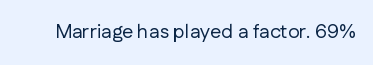
Posture: upright roman. Short note: letters normally spaced. The weight would be labelled regular, book, light, or lighter still. Lines of text with bare space underneath.
